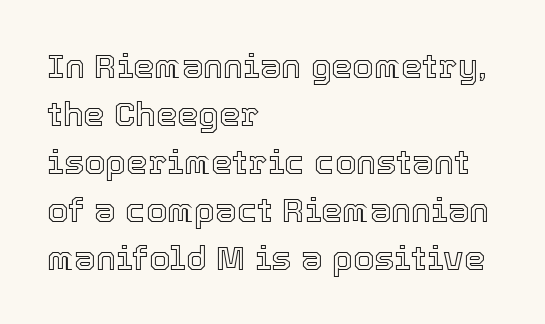
The image shows 34 px text type, upright; set left-aligned, normal line spacing (1.41x), normal letter spacing, not underlined; a medium x-height.
